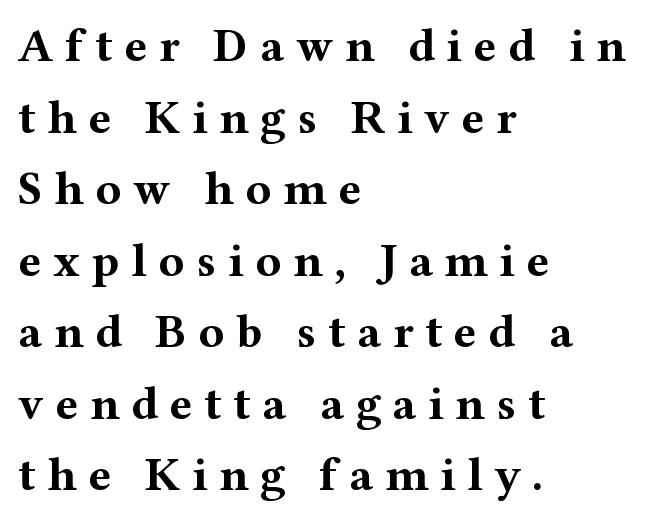
The image shows 48 px bold, wide serif type, upright; set left-aligned, normal line spacing (1.49x), unusually wide letter spacing (+0.24 em), not underlined; medium stroke contrast and a medium x-height.
